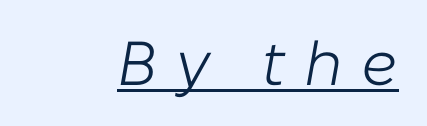
The image shows 62 px light type, italic (leaning right); set unusually wide letter spacing (+0.29 em), underlined; low stroke contrast and a medium x-height.
